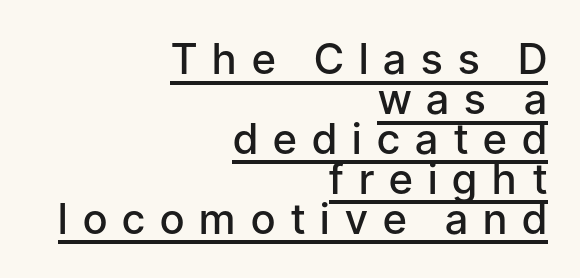
The tracking jumps out immediately: characters are airy and widely separated. Reading down the column, the eye jumps only a short way to each next line. Think of a printed novel: that variable character pitch is what you see here. Every stem runs plumb, perpendicular to the baseline. Heft: intermediate — a semibold. Horizontally, the lines are justified to the trailing edge only.
